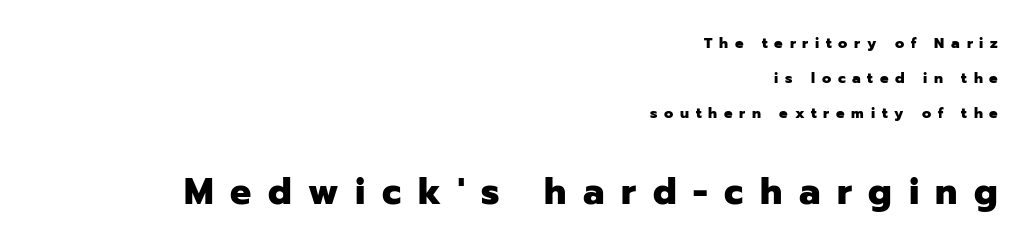
The setting favours the right margin, as signatures and pull-quotes sometimes do. Observe the absence of serifs on each vertical stroke in this sample. Observe the wide spacing: letters keep a clear distance from each other. The rendering uses a large line-height, opening up the rows. Descenders are the only things crossing below the line.
